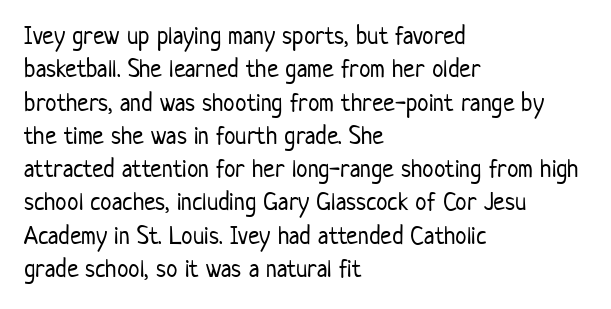
{"italic": "no", "bold": "no", "underline": "no", "align": "left", "line_spacing": "normal", "line_spacing_ratio": 1.28, "letter_spacing": "normal", "letter_spacing_em": 0.0, "glyph_px": 26}
